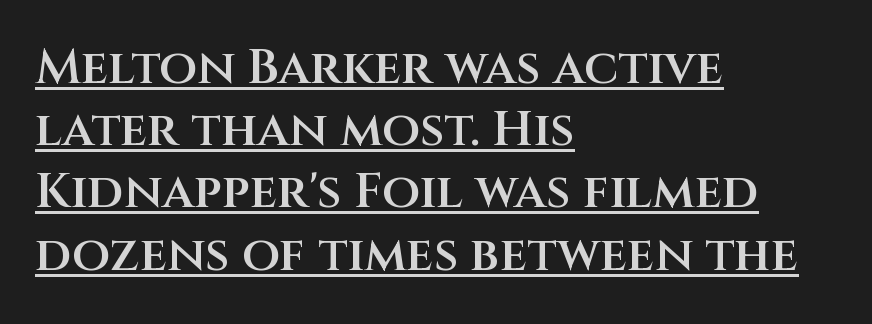
Q: Is the text bold? A: Semi-bold.
Q: Is the text italic (slanted)? A: No, it is upright.
Q: Is the typeface a serif or a sans-serif typeface? A: Sans-serif.
Q: Is the text underlined? A: Yes.
Q: How is the paragraph aligned? A: Left-aligned.
Q: Is the spacing between letters normal or unusually wide? A: Normal.
Q: Is the spacing between lines tight, normal or loose? A: Normal.
Q: Width (condensed, normal, or wide)? A: Normal.
Q: Stroke contrast? A: Medium.
Q: x-height? A: Large.
Q: Monospaced? A: No.
